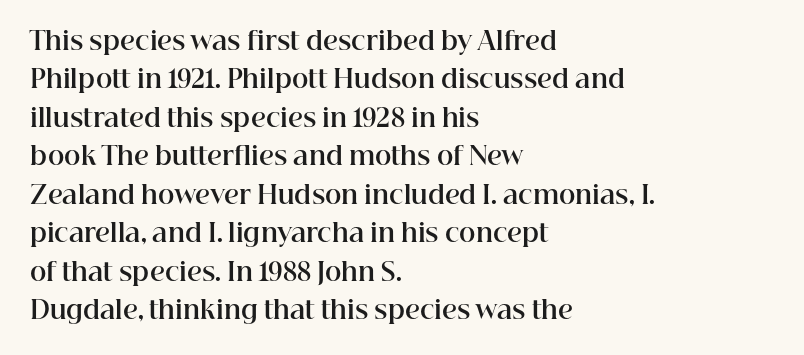
The image shows 25 px bold type, upright; set left-aligned, normal line spacing (1.54x), normal letter spacing, not underlined.
